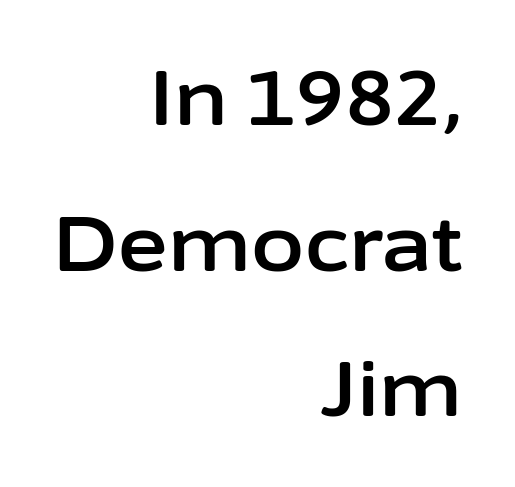
The image shows 77 px sans-serif type, upright; set right-aligned, line spacing 1.89x, normal letter spacing, not underlined; low stroke contrast and a medium x-height.
